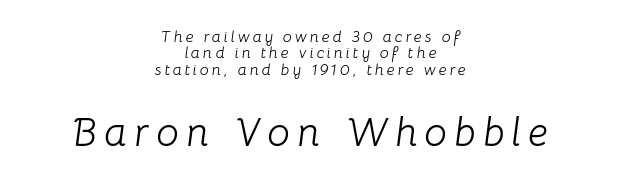
Notice how descenders almost collide with the ascenders below — that's tight leading. Bigger letters appear in the bottom chunk; the top chunk is reduced. Alignment: centered. Notice how the stems are inclined rather than vertical — that's the hallmark of italics. Any mark beneath the type? The region is blank. Spacing verdict: proportional, widths tailored to each character.
